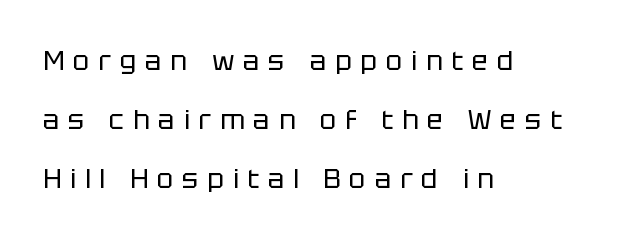
Q: Is the text bold? A: No.
Q: Is the text italic (slanted)? A: No, it is upright.
Q: Is the text underlined? A: No.
Q: How is the paragraph aligned? A: Left-aligned.
Q: Is the spacing between letters normal or unusually wide? A: Unusually wide.
Q: Is the spacing between lines tight, normal or loose? A: Loose.
